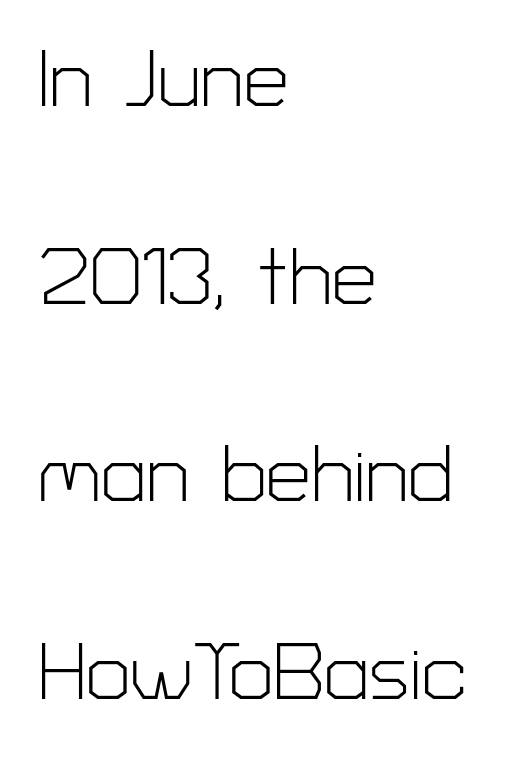
Q: Is the text bold? A: No.
Q: Is the text italic (slanted)? A: No, it is upright.
Q: Is the typeface a serif or a sans-serif typeface? A: Sans-serif.
Q: Is the text underlined? A: No.
Q: How is the paragraph aligned? A: Left-aligned.
Q: Is the spacing between letters normal or unusually wide? A: Normal.
Q: Is the spacing between lines tight, normal or loose? A: Loose.
Q: Width (condensed, normal, or wide)? A: Normal.
Q: Stroke contrast? A: Low.
Q: x-height? A: Medium.
Q: Monospaced? A: No.
